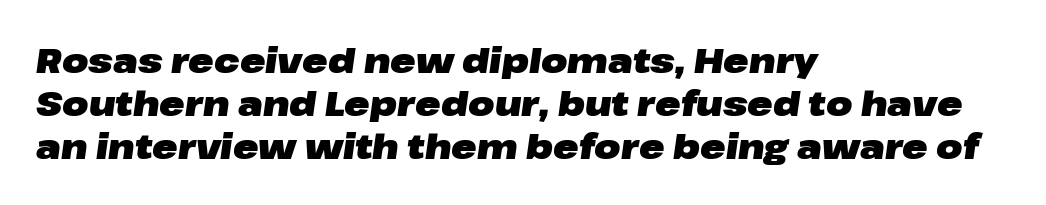
Q: Is the text bold? A: Yes.
Q: Is the text italic (slanted)? A: Yes, it leans right by about 8 degrees.
Q: Is the text underlined? A: No.
Q: How is the paragraph aligned? A: Left-aligned.
Q: Is the spacing between letters normal or unusually wide? A: Normal.
Q: Is the spacing between lines tight, normal or loose? A: Normal.
Q: Width (condensed, normal, or wide)? A: Wide.
Q: Stroke contrast? A: Low.
Q: x-height? A: Medium.
Q: Monospaced? A: No.
